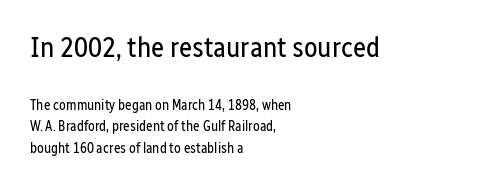
{"serif": "no", "italic": "no", "bold": "no", "weight": "regular", "width": "condensed", "stroke_contrast": "low", "x_height": "medium", "monospaced": "no", "underline": "no", "align": "left", "line_spacing": "normal", "line_spacing_ratio": 1.55, "letter_spacing": "normal", "letter_spacing_em": 0.0, "larger_block": "first", "size_ratio": 2.0, "glyph_px": 28}
